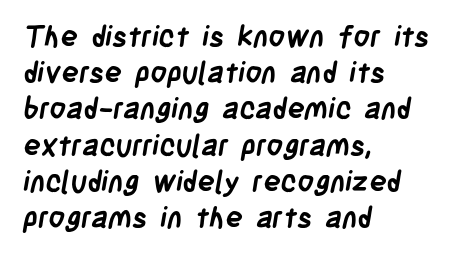
Q: Is the text bold? A: Yes.
Q: Is the typeface a serif or a sans-serif typeface? A: Sans-serif.
Q: Is the text underlined? A: No.
Q: How is the paragraph aligned? A: Left-aligned.
Q: Is the spacing between letters normal or unusually wide? A: Normal.
Q: Is the spacing between lines tight, normal or loose? A: Normal.
Q: Width (condensed, normal, or wide)? A: Condensed.
Q: Stroke contrast? A: Low.
Q: x-height? A: Large.
Q: Monospaced? A: No.
